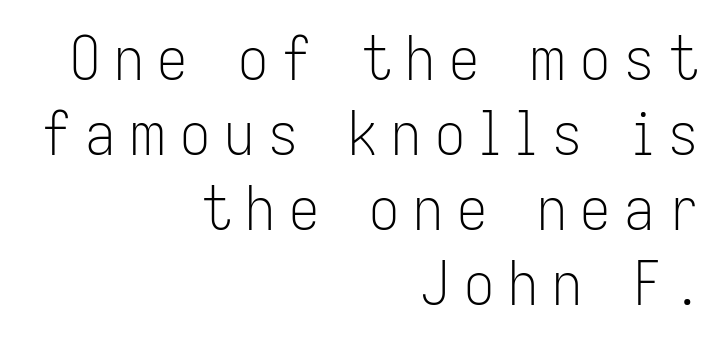
Typographically, this falls in the sans-serif category. All the whitespace from short lines collects on the left. Nope, not italic — everything's standing straight. The block of text has a typical density, with ordinary space between rows. Each row of text sits above clean, open space.
